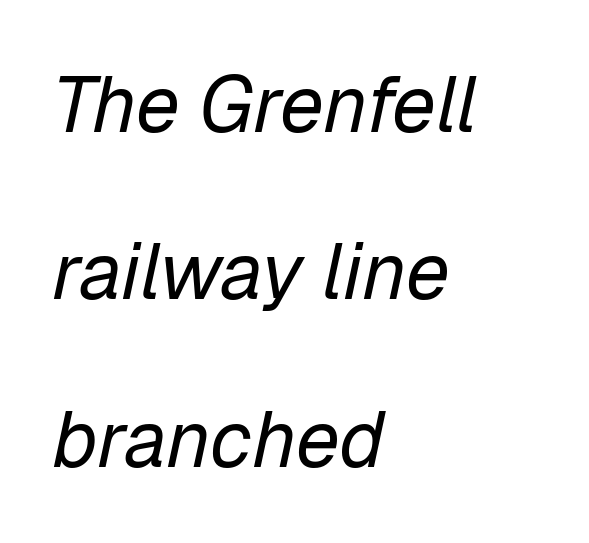
{"italic": "yes", "lean": "right", "slant_degrees": 12, "bold": "no", "weight": "regular", "width": "normal", "stroke_contrast": "low", "x_height": "medium", "monospaced": "no", "underline": "no", "align": "left", "line_spacing": "loose", "line_spacing_ratio": 2.12, "letter_spacing": "normal", "letter_spacing_em": 0.0, "glyph_px": 79}
